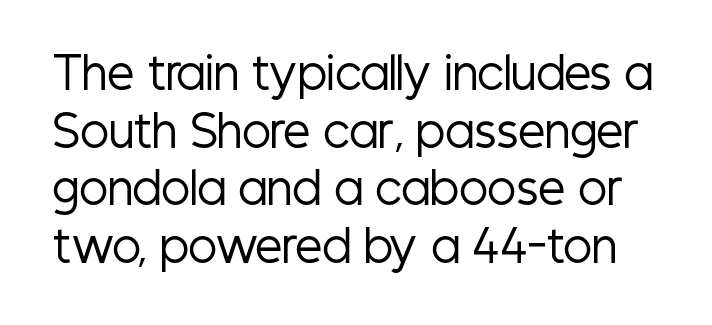
Does the leading feel generous? No, just average. The horizontal fit of the characters is conventional and even. This rendering employs a face without finishing strokes, i.e., a sans-serif. You could not count columns in this text — the font is proportionally spaced.
